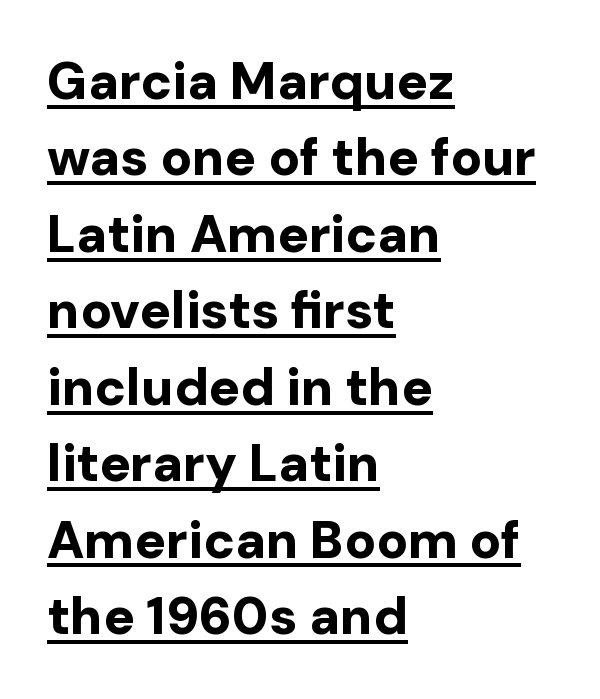
Q: Is the text bold? A: Yes.
Q: Is the text italic (slanted)? A: No, it is upright.
Q: Is the typeface a serif or a sans-serif typeface? A: Sans-serif.
Q: Is the text underlined? A: Yes.
Q: How is the paragraph aligned? A: Left-aligned.
Q: Is the spacing between letters normal or unusually wide? A: Normal.
Q: Is the spacing between lines tight, normal or loose? A: Normal.
Q: Width (condensed, normal, or wide)? A: Normal.
Q: Stroke contrast? A: Low.
Q: x-height? A: Medium.
Q: Monospaced? A: No.
